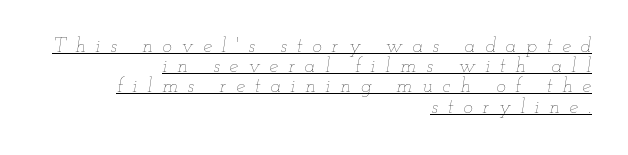
Q: Is the text bold? A: No.
Q: Is the text italic (slanted)? A: Yes, it leans right by about 12 degrees.
Q: Is the text underlined? A: Yes.
Q: How is the paragraph aligned? A: Right-aligned.
Q: Is the spacing between letters normal or unusually wide? A: Unusually wide.
Q: Is the spacing between lines tight, normal or loose? A: Tight.
